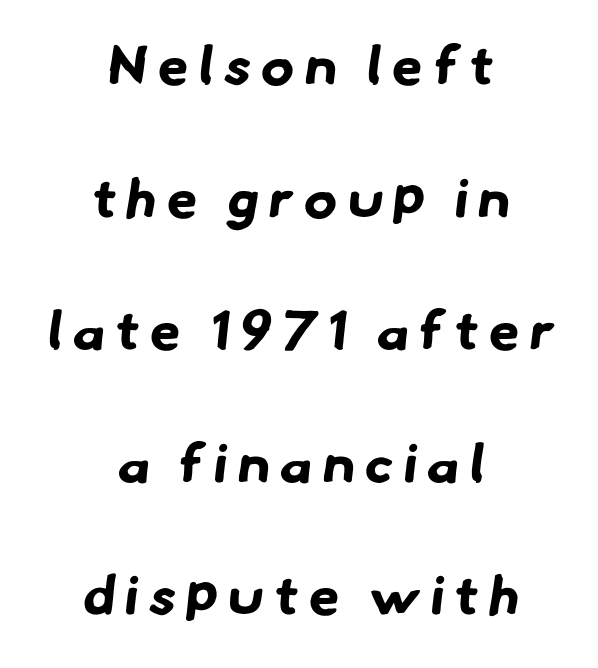
Q: Is the text bold? A: Yes.
Q: Is the typeface a serif or a sans-serif typeface? A: Sans-serif.
Q: Is the text underlined? A: No.
Q: How is the paragraph aligned? A: Centered.
Q: Is the spacing between lines tight, normal or loose? A: Loose.
Q: Width (condensed, normal, or wide)? A: Normal.
Q: Stroke contrast? A: Low.
Q: x-height? A: Small.
Q: Monospaced? A: No.
